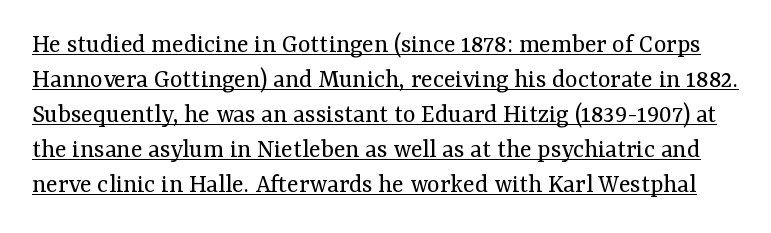
Is there any slant? The stems are plumb. Underline: present. Vertical stems look standard width or narrower in stroke. Rows of type keep a routine distance in the vertical direction.
